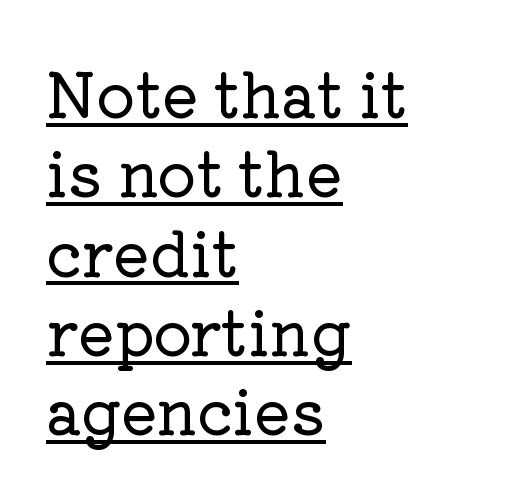
You can see a thin bar hugging the bottom of the glyphs. Small tapered or slab feet sit at the stroke ends, so this counts as serif. This sample keeps an unexceptional amount of space between lines. It's the straight-up-and-down kind of type. The tracking reads as untouched default to a designer's eye.
